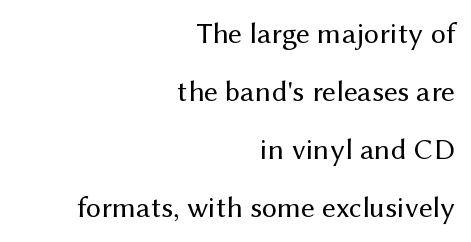
{"serif": "no", "italic": "no", "bold": "no", "weight": "regular", "width": "normal", "stroke_contrast": "medium", "x_height": "medium", "monospaced": "no", "underline": "no", "align": "right", "line_spacing": "loose", "line_spacing_ratio": 1.93, "letter_spacing": "normal", "letter_spacing_em": 0.0, "glyph_px": 30}
